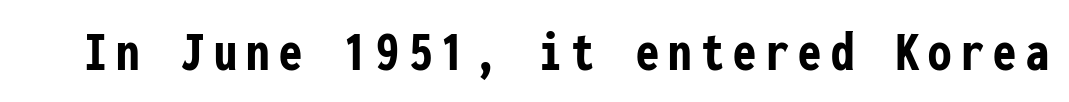
The image shows 58 px semibold, condensed sans-serif type, upright, monospaced; set not underlined; low stroke contrast and a medium x-height.
